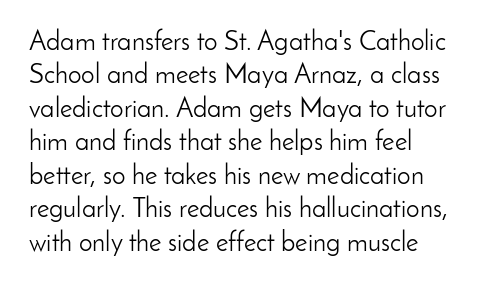
The image shows 27 px text type, upright; set line spacing 1.24x, normal letter spacing, not underlined.
